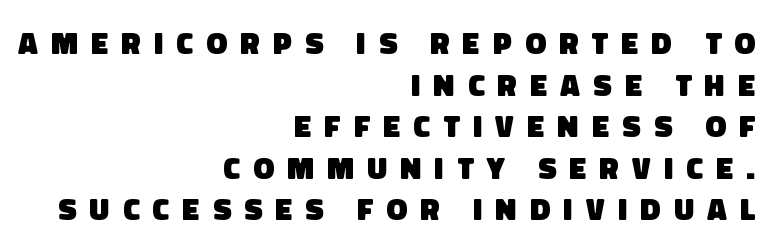
The image shows 31 px heavy sans-serif type; set right-aligned, normal line spacing (1.34x), unusually wide letter spacing (+0.43 em), not underlined; low stroke contrast and a large x-height.
